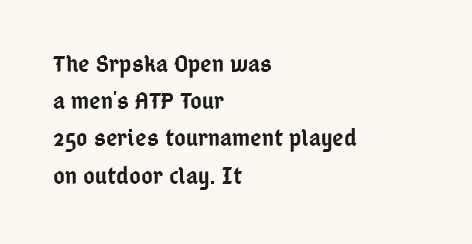
{"italic": "no", "bold": "semi", "underline": "no", "align": "left", "line_spacing": "normal", "line_spacing_ratio": 1.49, "letter_spacing": "normal", "letter_spacing_em": 0.0, "glyph_px": 25}
